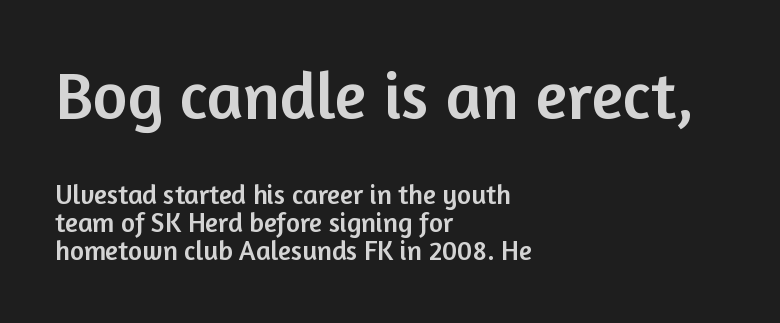
{"serif": "no", "italic": "no", "width": "normal", "stroke_contrast": "low", "x_height": "medium", "monospaced": "no", "underline": "no", "align": "left", "line_spacing": "tight", "line_spacing_ratio": 1.04, "letter_spacing": "normal", "letter_spacing_em": 0.0, "larger_block": "first", "size_ratio": 2.48, "glyph_px": 67}
